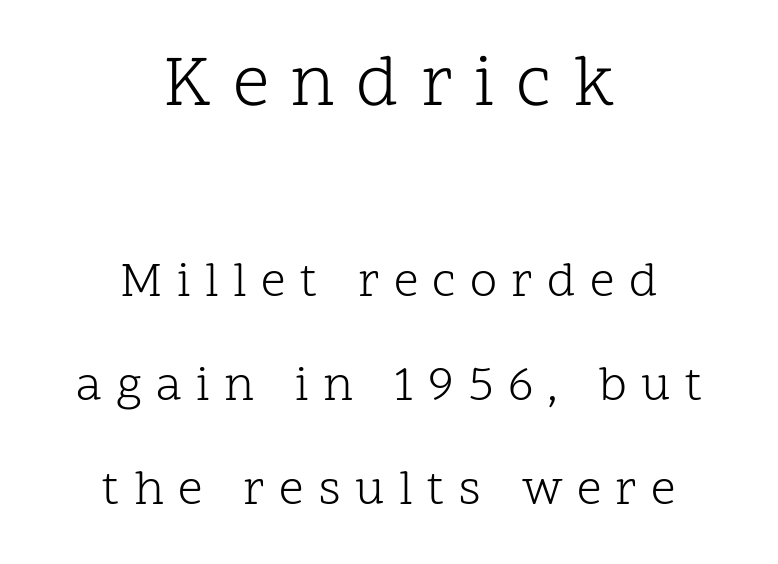
{"serif": "yes", "italic": "no", "bold": "no", "weight": "light", "width": "normal", "stroke_contrast": "low", "x_height": "medium", "monospaced": "no", "underline": "no", "align": "center", "line_spacing": "loose", "line_spacing_ratio": 2.12, "letter_spacing": "wide", "letter_spacing_em": 0.29, "larger_block": "first", "size_ratio": 1.49, "glyph_px": 73}
